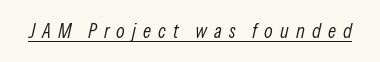
The letters are spread apart with noticeably loose tracking. No chunkiness to these letters — they're not bold. Is there an underline? Yes — a line sits under the letters. Posture: slanted.
